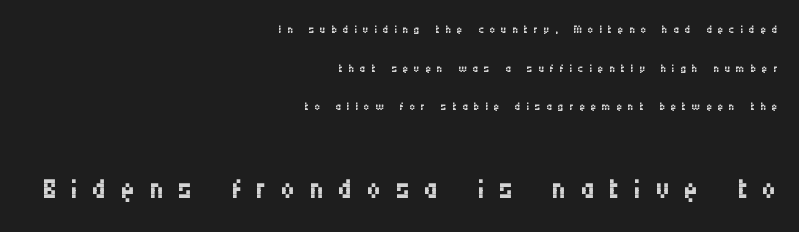
Characters follow at a spacing far wider than the type designer built in. Does the copy run flush right? Yes — the right margin is perfectly even. Think of a printed novel: that variable character pitch is what you see here. The space beneath each line is pristine and unruled. Interline gaps are noticeably wide in this sample. A light-to-regular cut is what we see here.
